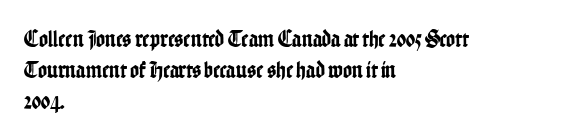
The rag falls on the right side of this text block. How would I describe the line gaps? Plain and ordinary. Ordinary non-slanted type is in use. The gaps between neighbouring characters are ordinary and unremarkable.
